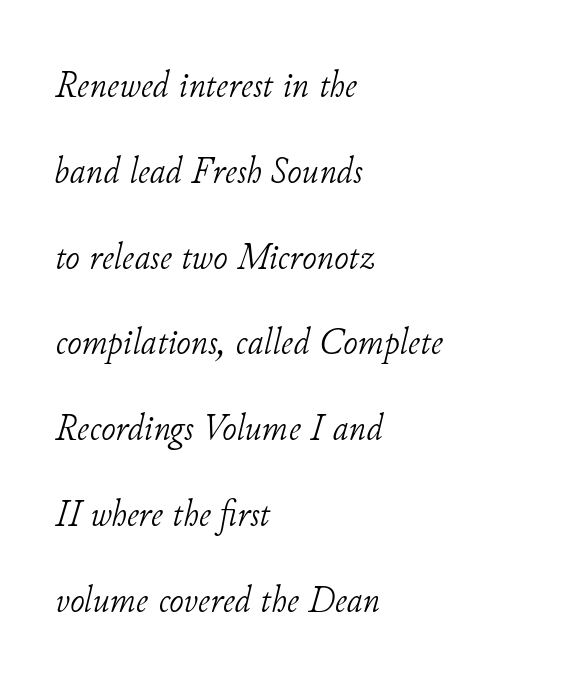
The image shows 39 px light serif type, italic (leaning right); set left-aligned, loose line spacing (2.2x), normal letter spacing, not underlined; low stroke contrast and a small x-height.
